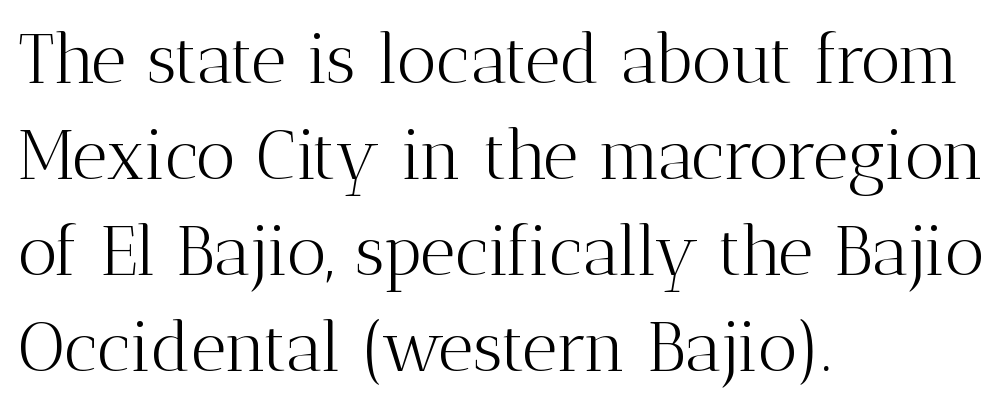
{"serif": "yes", "italic": "no", "bold": "no", "weight": "light", "width": "normal", "stroke_contrast": "medium", "x_height": "medium", "monospaced": "no", "underline": "no", "align": "left", "line_spacing": "normal", "line_spacing_ratio": 1.39, "letter_spacing": "normal", "letter_spacing_em": 0.0, "glyph_px": 69}
